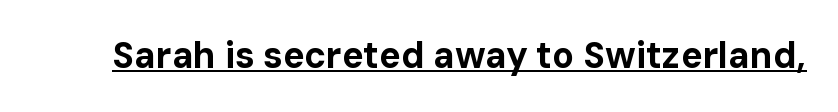
Q: Is the text bold? A: Yes.
Q: Is the text italic (slanted)? A: No, it is upright.
Q: Is the typeface a serif or a sans-serif typeface? A: Sans-serif.
Q: Is the text underlined? A: Yes.
Q: Is the spacing between letters normal or unusually wide? A: Normal.
Q: Width (condensed, normal, or wide)? A: Normal.
Q: Stroke contrast? A: Low.
Q: x-height? A: Medium.
Q: Monospaced? A: No.
